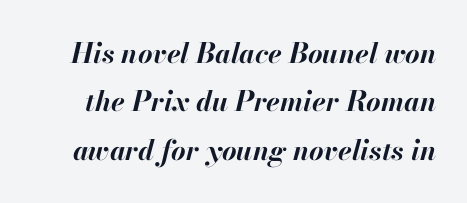
How heavy is the stroke? Heavy — this is a bold. Does the lettering tilt? It does — this is italic. Rule under the text: the space is simply empty. The rendering uses natural spacing where letterforms have individual widths.
